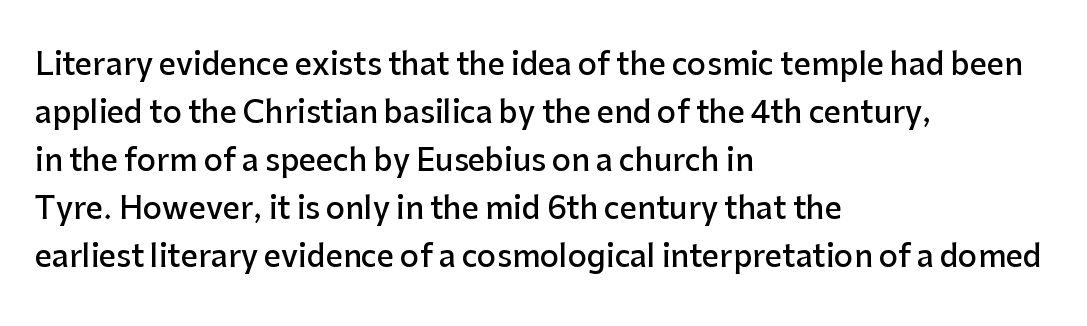
Q: Is the text bold? A: Semi-bold.
Q: Is the text italic (slanted)? A: No, it is upright.
Q: Is the typeface a serif or a sans-serif typeface? A: Sans-serif.
Q: Is the text underlined? A: No.
Q: How is the paragraph aligned? A: Left-aligned.
Q: Is the spacing between letters normal or unusually wide? A: Normal.
Q: Is the spacing between lines tight, normal or loose? A: Normal.
Q: Width (condensed, normal, or wide)? A: Normal.
Q: Stroke contrast? A: Low.
Q: x-height? A: Medium.
Q: Monospaced? A: No.
